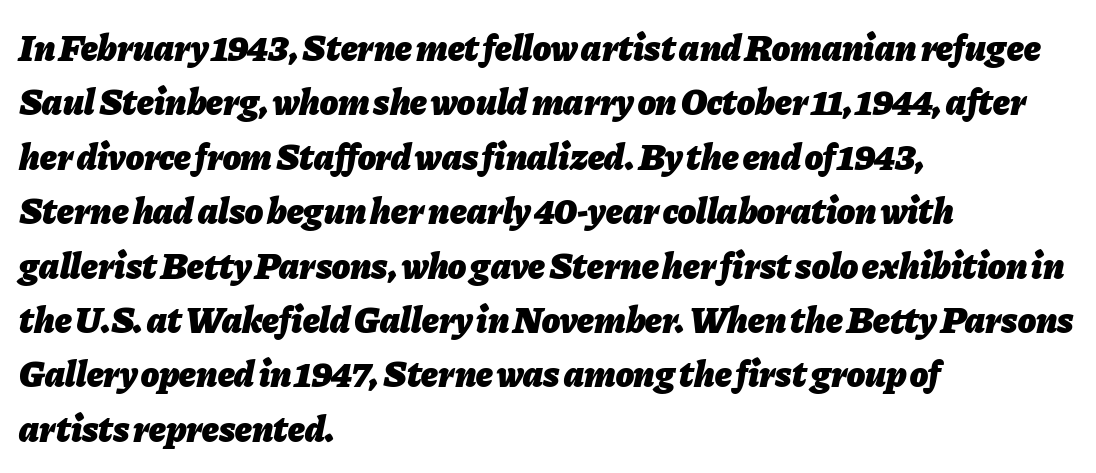
The image shows 37 px heavy type, italic (leaning right); set left-aligned, normal line spacing (1.47x), normal letter spacing, not underlined; low stroke contrast and a medium x-height.
